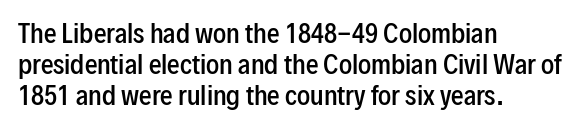
The vertical gap from one line to the next is medium. This sample is left-justified, so line endings fall wherever the words run out. Check under the words: just untouched page. Honestly, the letter spacing is just normal — you wouldn't notice it. Does the lettering tilt? It doesn't — this is upright. Typesetter's note: demi weight, one step under bold.
